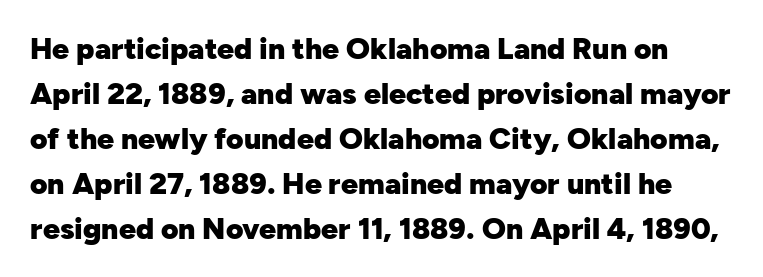
Q: Is the text bold? A: Yes.
Q: Is the text italic (slanted)? A: No, it is upright.
Q: Is the typeface a serif or a sans-serif typeface? A: Sans-serif.
Q: Is the text underlined? A: No.
Q: Is the spacing between letters normal or unusually wide? A: Normal.
Q: Is the spacing between lines tight, normal or loose? A: Normal.
Q: Width (condensed, normal, or wide)? A: Normal.
Q: Stroke contrast? A: Low.
Q: x-height? A: Medium.
Q: Monospaced? A: No.
